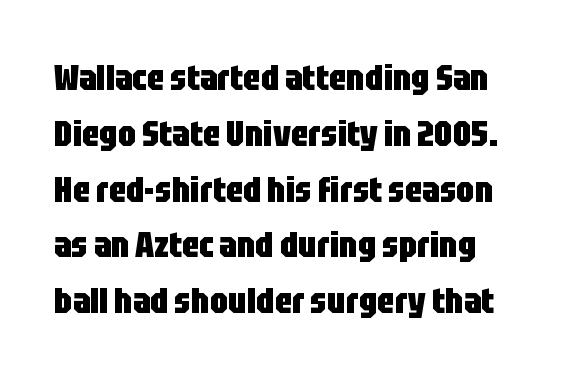
The image shows 36 px heavy, condensed sans-serif type, upright; set normal line spacing (1.55x), normal letter spacing, not underlined; low stroke contrast and a large x-height.
